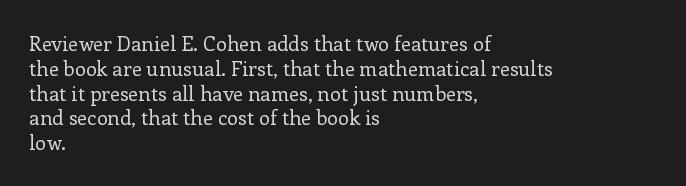
Each stroke keeps to a modest, everyday thickness or less. The type is set solid horizontally, with unmodified tracking. Italic: no, the glyphs are upright roman. In CSS terms this would be text-align: left.
